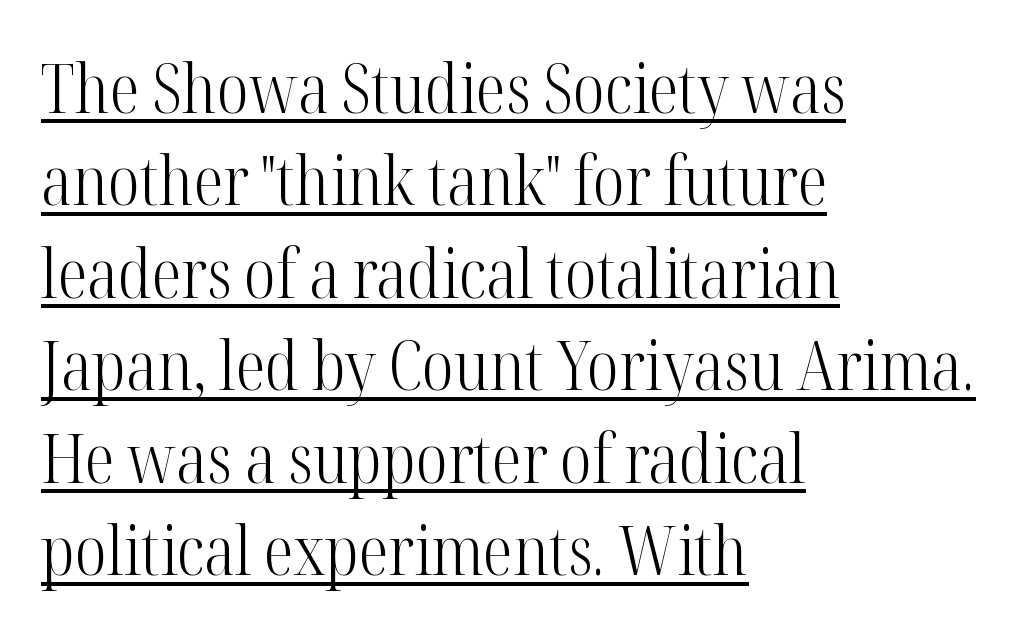
Horizontal alignment here is leftward, the default for most running prose. The letters stand upright; this is a roman face. The string is rendered with underlining switched on. Serif or sans? Serif — the stroke terminals have little feet. The space between consecutive lines is moderate.
